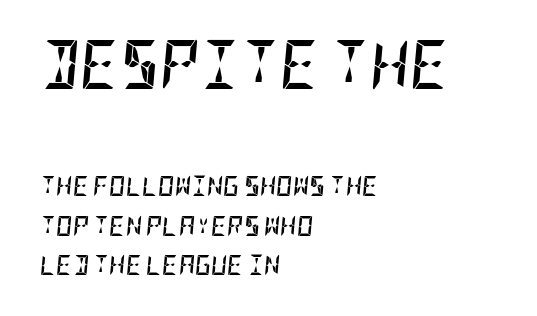
The initial chunk of copy outweighs the following chunk in type size. Airy leading. Reading down the block, your eye returns to a fixed left position each line. Tracking value appears to be zero — textbook default spacing. On the weight axis this lands at bold, roughly 700. Any mark beneath the type? The region is blank.
